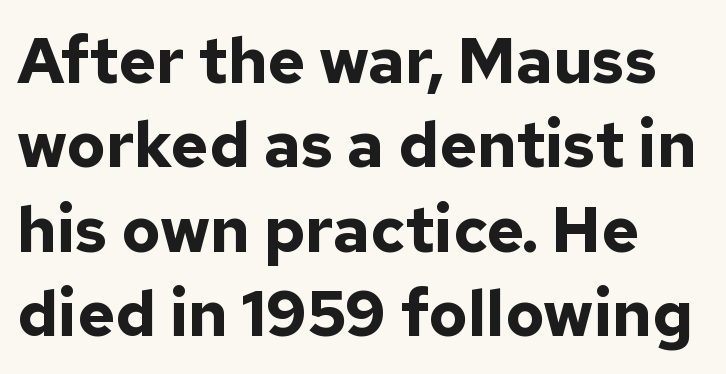
Q: Is the text bold? A: Yes.
Q: Is the text italic (slanted)? A: No, it is upright.
Q: Is the typeface a serif or a sans-serif typeface? A: Sans-serif.
Q: Is the text underlined? A: No.
Q: How is the paragraph aligned? A: Left-aligned.
Q: Is the spacing between letters normal or unusually wide? A: Normal.
Q: Is the spacing between lines tight, normal or loose? A: Normal.
Q: Width (condensed, normal, or wide)? A: Normal.
Q: Stroke contrast? A: Low.
Q: x-height? A: Medium.
Q: Monospaced? A: No.
